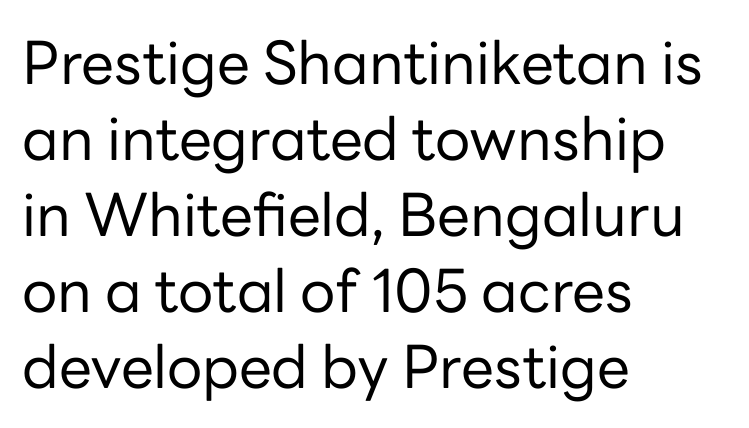
Characters remain perfectly vertical along every line. Default kerning and tracking; the words read as compact shapes. Character widths vary here, with narrow letters taking less room than wide ones. These lines stack with their left ends in a neat column. Regular leading. The weight would be labelled regular, book, light, or lighter still.
